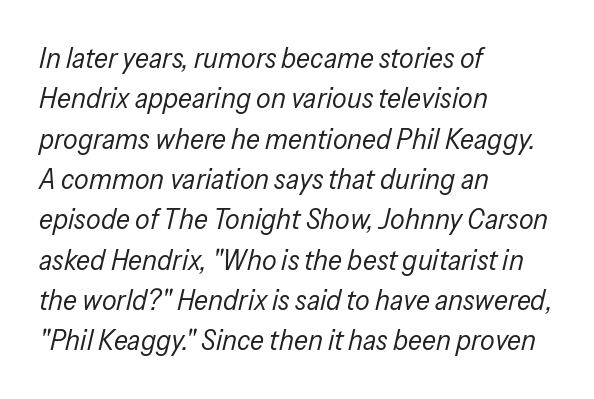
Emphasis-style slanted type is in use. Is this a heavy cut? Hardly; it is regular or lighter. Is the letter spacing exaggerated? No — it looks like the ordinary default. The baseline area is clear. This sample has the flowing, uneven cadence of proportional lettering.
